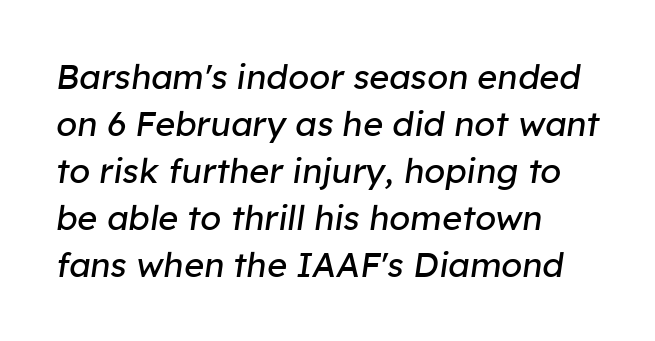
Q: Is the text bold? A: No.
Q: Is the text italic (slanted)? A: Yes, it leans right by about 8 degrees.
Q: Is the text underlined? A: No.
Q: How is the paragraph aligned? A: Left-aligned.
Q: Is the spacing between letters normal or unusually wide? A: Normal.
Q: Is the spacing between lines tight, normal or loose? A: Normal.
Q: Width (condensed, normal, or wide)? A: Normal.
Q: Stroke contrast? A: Low.
Q: x-height? A: Medium.
Q: Monospaced? A: No.
